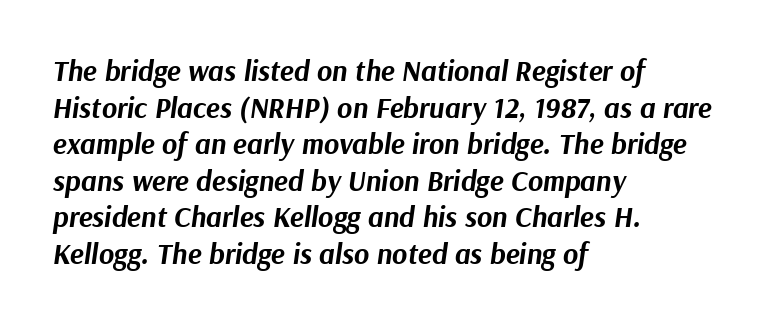
The image shows 29 px bold type, italic (leaning right); set left-aligned, normal line spacing (1.26x), normal letter spacing, not underlined; medium stroke contrast and a medium x-height.
